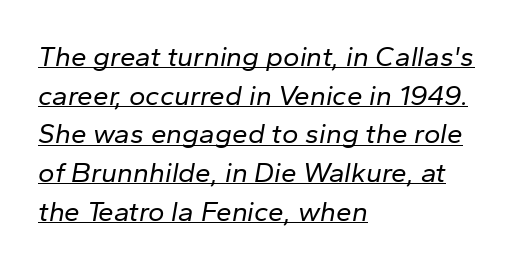
The face used here appears with an underline applied. The letterforms sit shoulder to shoulder at normal distance. The typography opts for an oblique posture over an upright one. Alignment: flush left. These lines sit exactly where default settings would place them. Looks like regular typesetting: each glyph gets only the width it needs.
